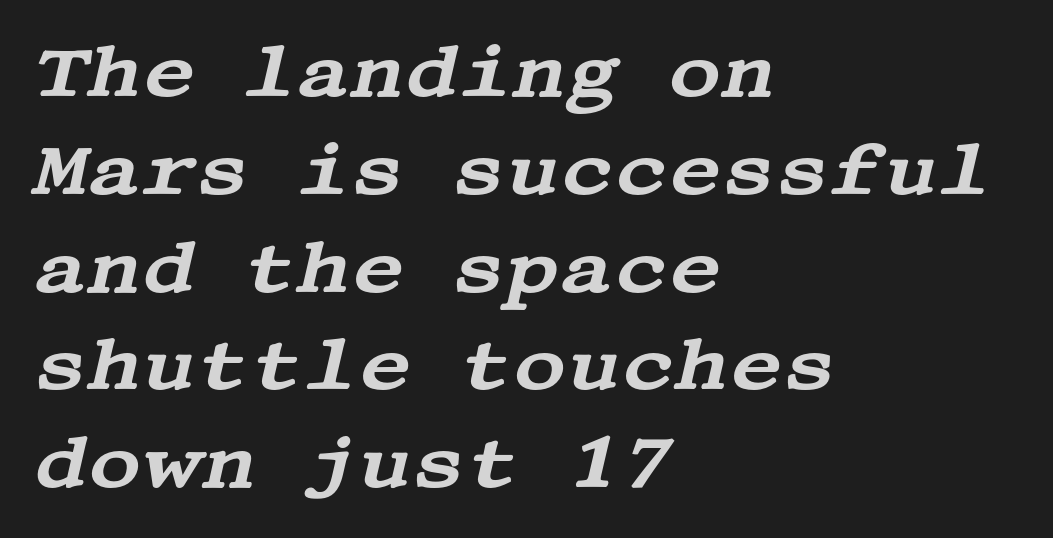
{"serif": "yes", "italic": "yes", "lean": "right", "slant_degrees": 13, "width": "wide", "stroke_contrast": "medium", "x_height": "large", "underline": "no", "align": "left", "line_spacing": "normal", "line_spacing_ratio": 1.34, "letter_spacing": "normal", "letter_spacing_em": 0.0, "glyph_px": 73}
